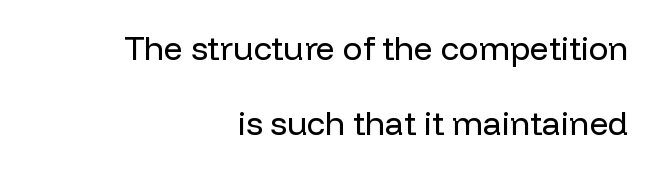
Q: Is the text bold? A: No.
Q: Is the text italic (slanted)? A: No, it is upright.
Q: Is the typeface a serif or a sans-serif typeface? A: Sans-serif.
Q: Is the text underlined? A: No.
Q: How is the paragraph aligned? A: Right-aligned.
Q: Is the spacing between letters normal or unusually wide? A: Normal.
Q: Is the spacing between lines tight, normal or loose? A: Loose.
Q: Width (condensed, normal, or wide)? A: Normal.
Q: Stroke contrast? A: Low.
Q: x-height? A: Medium.
Q: Monospaced? A: No.
